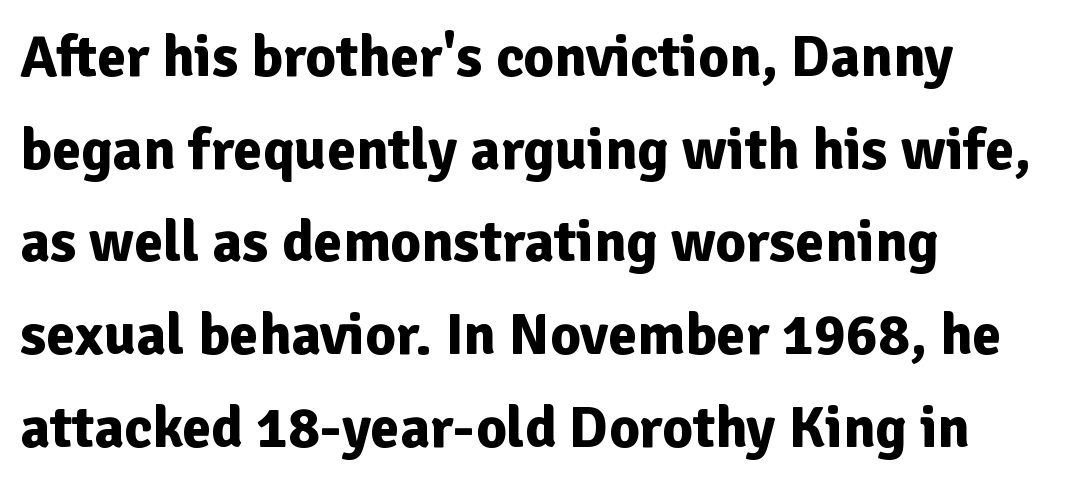
Q: Is the text bold? A: Yes.
Q: Is the text italic (slanted)? A: No, it is upright.
Q: Is the typeface a serif or a sans-serif typeface? A: Sans-serif.
Q: Is the text underlined? A: No.
Q: How is the paragraph aligned? A: Left-aligned.
Q: Is the spacing between letters normal or unusually wide? A: Normal.
Q: Is the spacing between lines tight, normal or loose? A: Normal.
Q: Width (condensed, normal, or wide)? A: Normal.
Q: Stroke contrast? A: Low.
Q: x-height? A: Medium.
Q: Monospaced? A: No.
